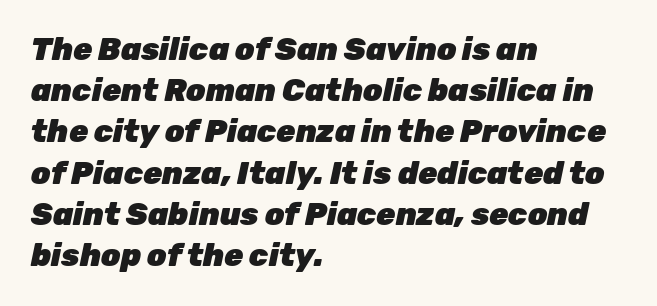
{"italic": "yes", "lean": "right", "slant_degrees": 12, "bold": "yes", "weight": "heavy", "width": "normal", "stroke_contrast": "low", "x_height": "medium", "monospaced": "no", "underline": "no", "align": "left", "line_spacing": "normal", "line_spacing_ratio": 1.33, "letter_spacing": "normal", "letter_spacing_em": 0.0, "glyph_px": 31}
